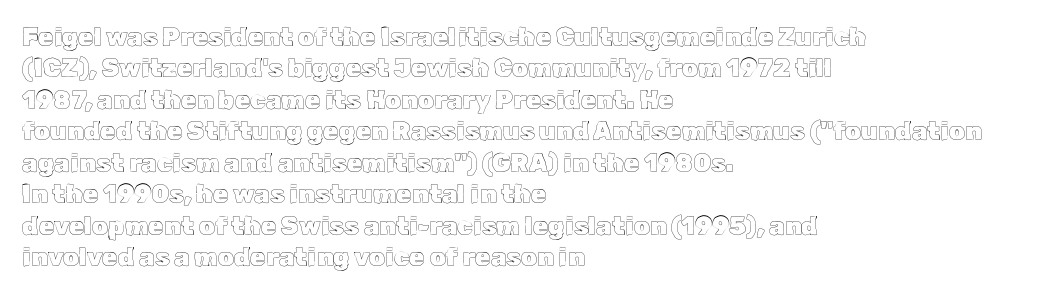
The image shows 25 px text type, upright; set left-aligned, normal line spacing (1.26x), normal letter spacing, not underlined.
